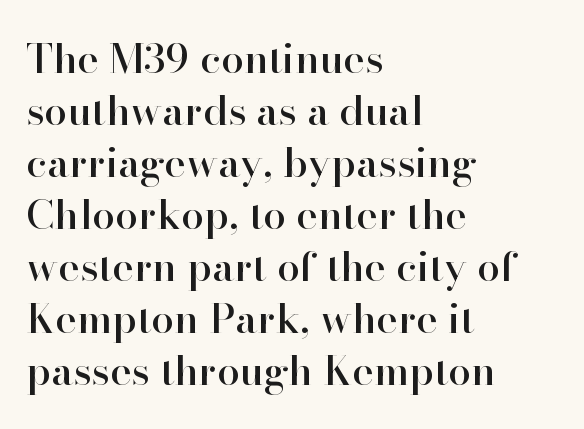
Where is the straight margin? On the left. The line-height multiplier appears to be the usual default. You could not count columns in this text — the font is proportionally spaced. Serifs: yes, visible at the terminals of the letterforms. Between one letter and the next there's only the usual sliver of space.
